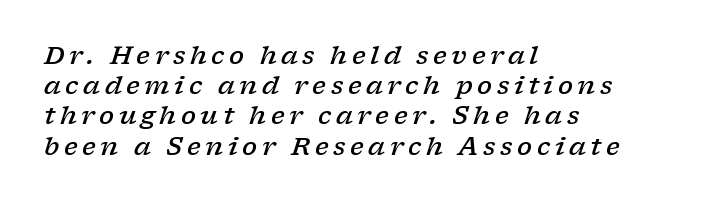
Q: Is the text bold? A: Semi-bold.
Q: Is the text italic (slanted)? A: Yes, it leans right by about 17 degrees.
Q: Is the text underlined? A: No.
Q: How is the paragraph aligned? A: Left-aligned.
